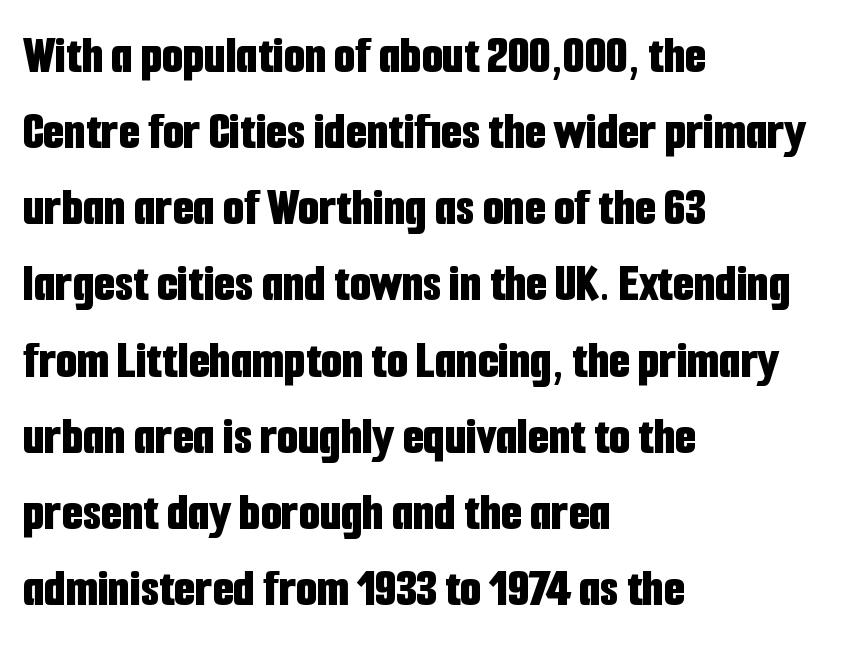
{"serif": "no", "italic": "no", "bold": "yes", "weight": "bold", "width": "condensed", "stroke_contrast": "low", "x_height": "medium", "monospaced": "no", "underline": "no", "align": "left", "line_spacing": "normal", "line_spacing_ratio": 1.41, "letter_spacing": "normal", "letter_spacing_em": 0.0, "glyph_px": 54}
